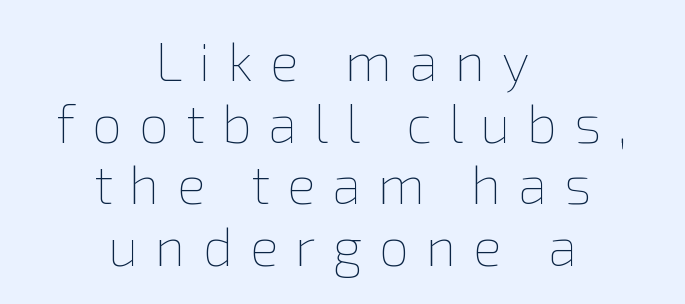
Looks like regular typesetting: each glyph gets only the width it needs. The horizontal fit of the characters is loose and conspicuously gappy. Each line is balanced around a shared central axis. Whoever set this chose condensed vertical rhythm over breathing room.
